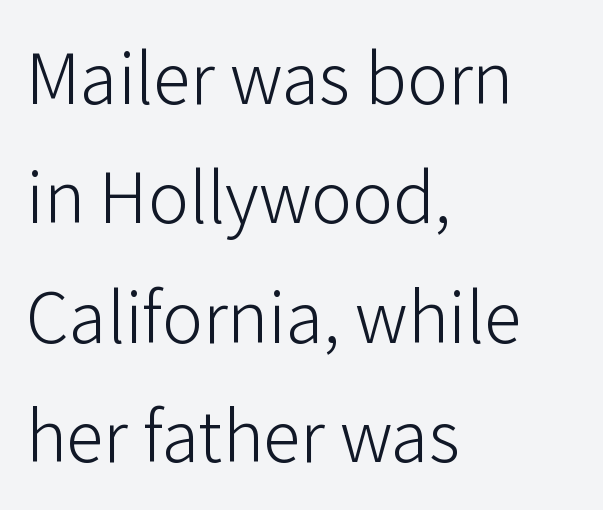
Q: Is the text bold? A: No.
Q: Is the text italic (slanted)? A: No, it is upright.
Q: Is the typeface a serif or a sans-serif typeface? A: Sans-serif.
Q: Is the text underlined? A: No.
Q: How is the paragraph aligned? A: Left-aligned.
Q: Is the spacing between letters normal or unusually wide? A: Normal.
Q: Is the spacing between lines tight, normal or loose? A: Normal.
Q: Width (condensed, normal, or wide)? A: Normal.
Q: Stroke contrast? A: Low.
Q: x-height? A: Medium.
Q: Monospaced? A: No.
